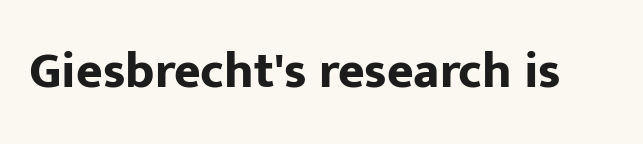
Think of a printed novel: that variable character pitch is what you see here. The specimen omits any rule beneath the text block's lines. Summary of weight: heavy, a full bold. Italic: no, the glyphs are upright roman.
